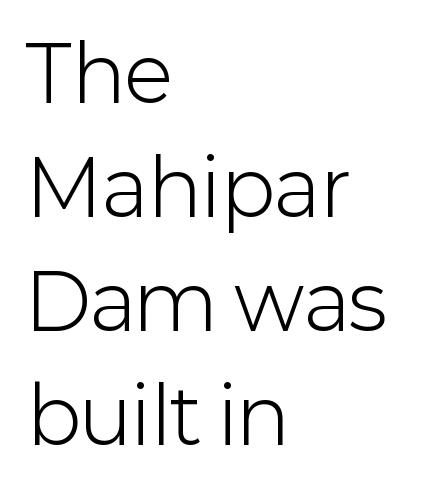
The image shows 77 px light sans-serif type, upright; set left-aligned, normal line spacing (1.48x), normal letter spacing, not underlined; low stroke contrast and a medium x-height.
